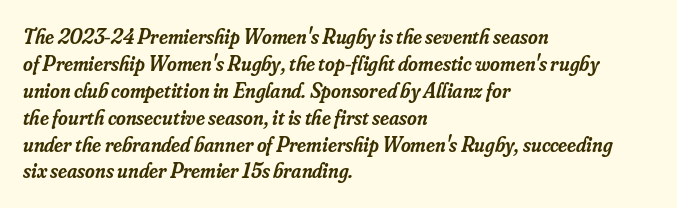
The words here are not underlined. The rendering uses a semibold face; strokes are thickened but not to full bold. The paragraph has a hard left edge and a soft right edge. Tracking here is standard; glyphs follow each other at the usual distance. Honestly, the row spacing looks completely unremarkable.
